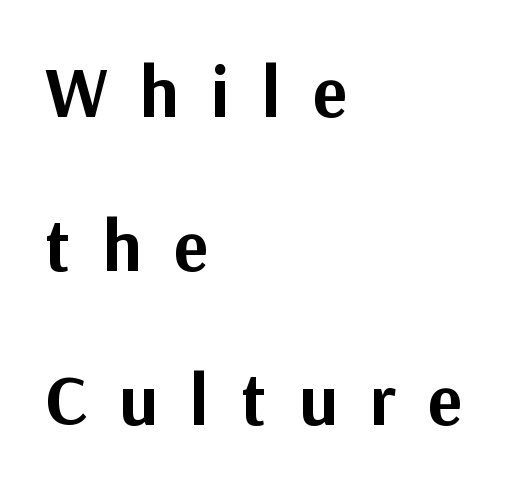
{"serif": "no", "italic": "no", "bold": "yes", "weight": "bold", "width": "normal", "stroke_contrast": "medium", "x_height": "medium", "monospaced": "no", "underline": "no", "align": "left", "line_spacing": "loose", "line_spacing_ratio": 2.14, "letter_spacing": "wide", "letter_spacing_em": 0.45, "glyph_px": 72}
